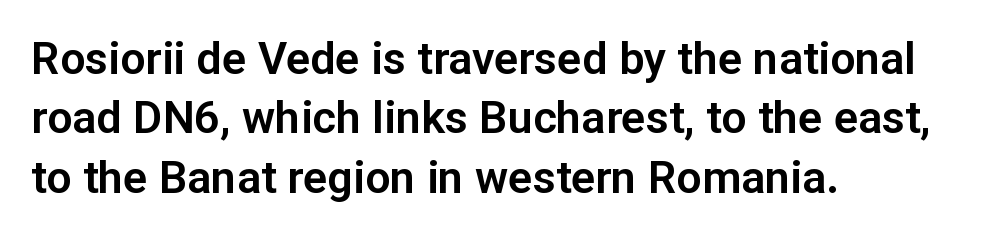
The font family rendered here belongs to the sans-serif group. The rows are spaced the way most documents space them. This sample has the flowing, uneven cadence of proportional lettering. Posture: straight, roman, zero tilt.
